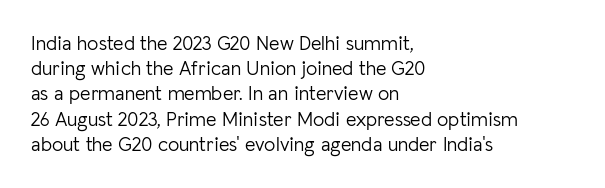
How would I describe the line gaps? Plain and ordinary. Stem width sits at or under what a default text font uses. Posture: straight, roman, zero tilt. Underlining? Definitely not there. How are the letters spaced? Ordinarily, with no added tracking. Alignment: flush left.
